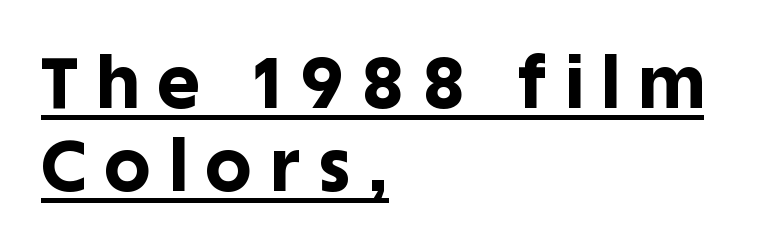
{"serif": "no", "italic": "no", "bold": "yes", "weight": "bold", "width": "normal", "x_height": "large", "monospaced": "no", "underline": "yes", "align": "left", "line_spacing": "tight", "line_spacing_ratio": 1.15, "letter_spacing": "wide", "letter_spacing_em": 0.27, "glyph_px": 72}
